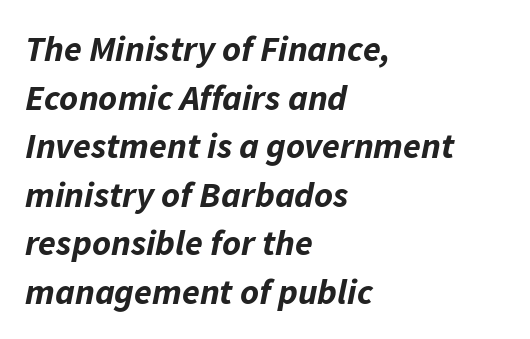
The image shows 36 px bold type, italic (leaning right); set left-aligned, normal line spacing (1.35x), normal letter spacing, not underlined; low stroke contrast and a medium x-height.
